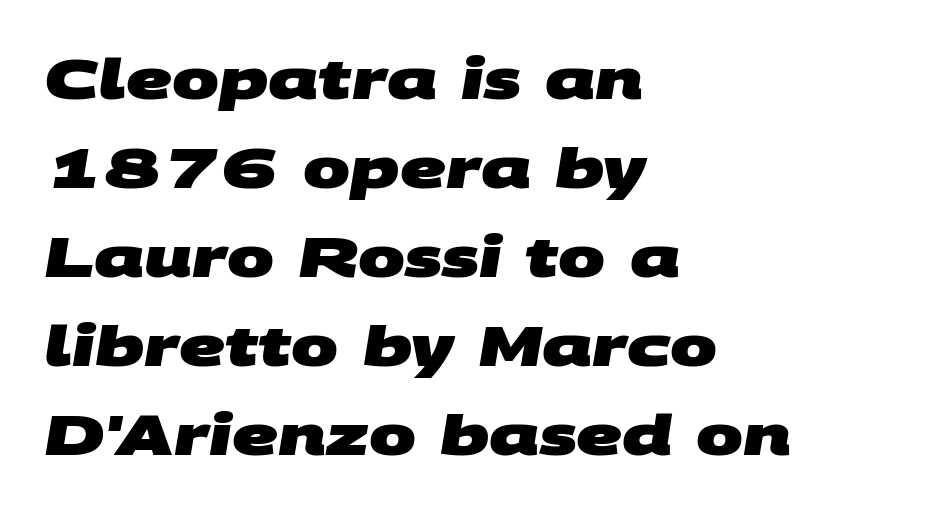
Regarding leading, the lines here are spaced in the standard way. Observe the ordinary spacing: letters are neighbours, not strangers. Varying glyph widths throughout — classic text-font behaviour. Stroke terminals: plain, sans-serif.
